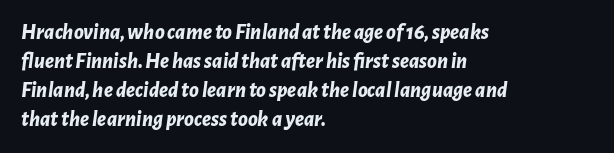
The image shows 22 px bold type, italic (leaning right); set left-aligned, normal line spacing (1.32x), normal letter spacing, not underlined.
